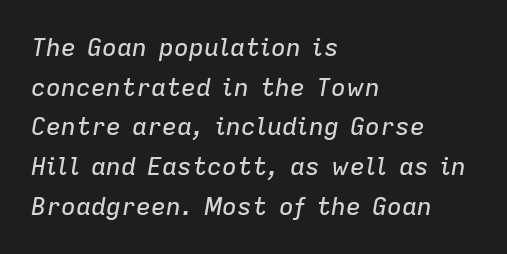
The passage shown stacks its lines at a standard gap. The line texture is even and compact thanks to regular tracking. The space directly below the letters is spotless. When letters slant like this, we call the style italic. A classic flush-left, rag-right setting is used for this passage.
